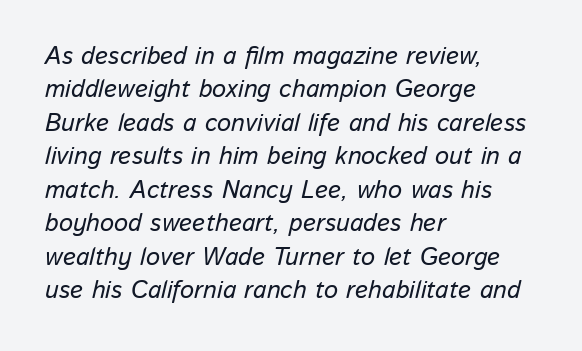
{"italic": "yes", "lean": "right", "slant_degrees": 13, "underline": "no", "align": "left", "line_spacing": "normal", "line_spacing_ratio": 1.34, "letter_spacing": "normal", "letter_spacing_em": 0.0, "glyph_px": 25}
